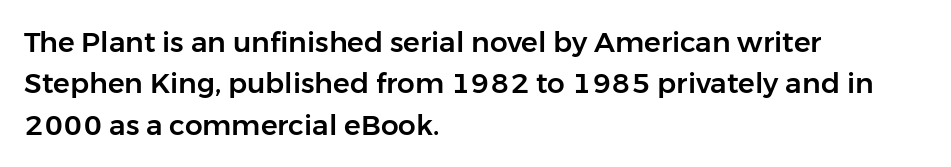
Left-aligned paragraph, ragged on the right. Notice how the stems are strictly vertical — no italics here. Varying glyph widths throughout — classic text-font behaviour. This block has exactly the height ordinary leading produces. Stroke terminals: plain, sans-serif. Glyph-to-glyph distance matches everyday printed text.
